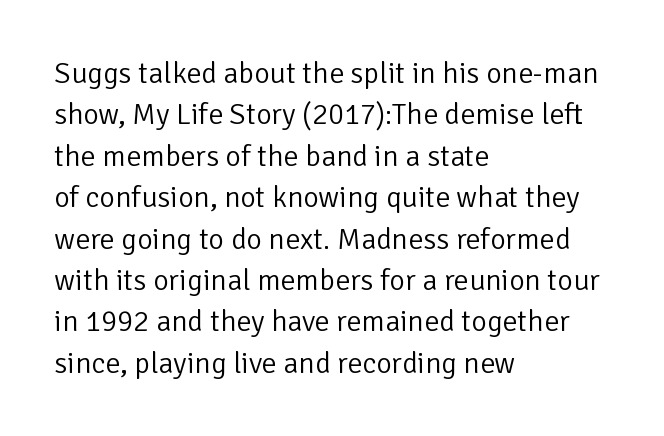
{"serif": "no", "italic": "no", "bold": "no", "weight": "light", "width": "normal", "stroke_contrast": "low", "x_height": "medium", "monospaced": "no", "underline": "no", "align": "left", "line_spacing": "normal", "line_spacing_ratio": 1.38, "letter_spacing": "normal", "letter_spacing_em": 0.0, "glyph_px": 30}
